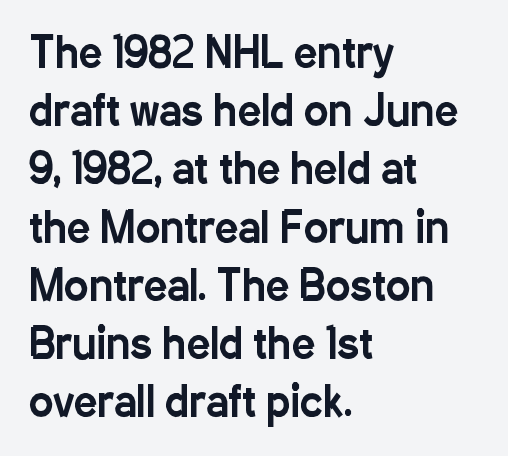
Is this a sans? Yes — the strokes have no serifs. Each letter keeps its own natural width here, so spacing adapts to shape. The font's upright variant was chosen for this text. A student would call this left alignment; a typographer would say flush left, rag right. Reading down the column, the eye jumps a familiar distance to each next line.
